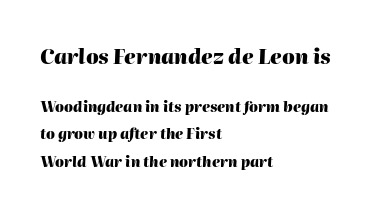
{"italic": "yes", "lean": "right", "slant_degrees": 2, "bold": "yes", "underline": "no", "align": "left", "line_spacing": "loose", "line_spacing_ratio": 1.95, "letter_spacing": "normal", "letter_spacing_em": 0.0, "larger_block": "first", "size_ratio": 1.43, "glyph_px": 20}
